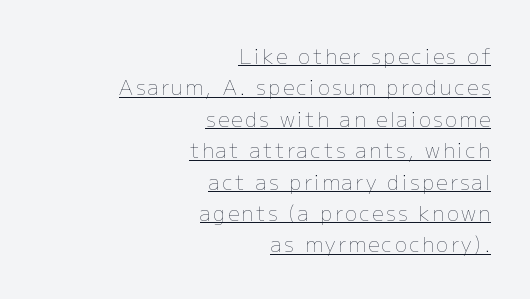
Q: Is the text bold? A: No.
Q: Is the text italic (slanted)? A: No, it is upright.
Q: Is the text underlined? A: Yes.
Q: How is the paragraph aligned? A: Right-aligned.
Q: Is the spacing between lines tight, normal or loose? A: Normal.
